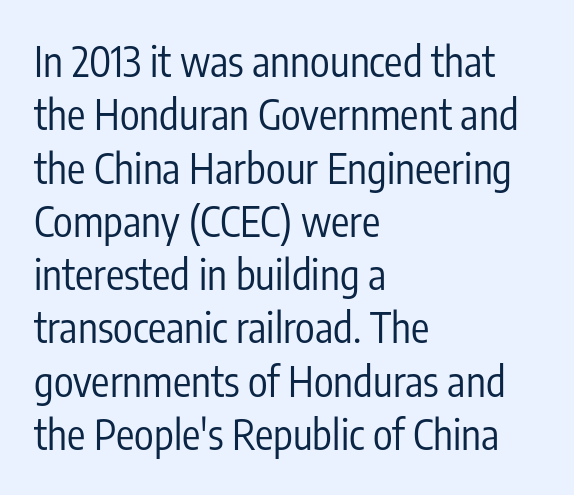
{"serif": "no", "italic": "no", "bold": "no", "weight": "regular", "width": "condensed", "stroke_contrast": "low", "x_height": "medium", "monospaced": "no", "underline": "no", "align": "left", "line_spacing": "normal", "line_spacing_ratio": 1.3, "letter_spacing": "normal", "letter_spacing_em": 0.0, "glyph_px": 41}
